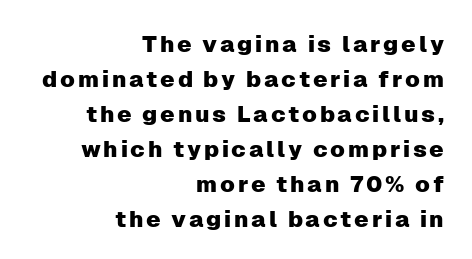
{"italic": "no", "underline": "no", "align": "right", "line_spacing": "normal", "line_spacing_ratio": 1.52, "glyph_px": 23}
